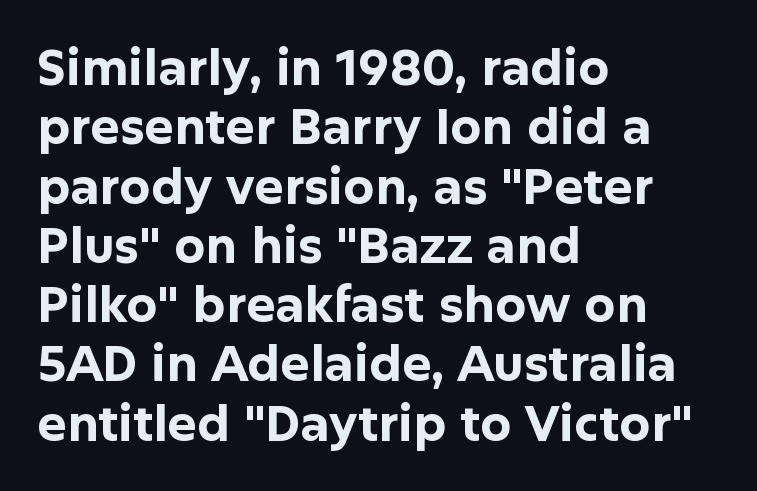
The image shows 49 px bold sans-serif type, upright; set left-aligned, line spacing 1.21x, normal letter spacing, not underlined; low stroke contrast and a medium x-height.
